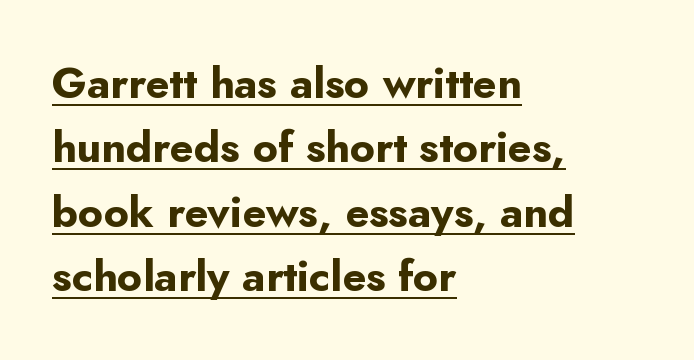
The font's upright variant was chosen for this text. Bold? Absolutely — the strokes are thick and heavy. Rows of type keep a routine distance in the vertical direction. The lines are quadded left. The passage shown is underscored from start to finish. The glyphs in this specimen are sans serif.
